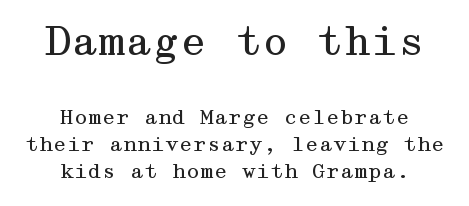
The image shows 39 px regular-weight, wide serif type, upright; set centered, normal line spacing (1.37x), normal letter spacing, not underlined; the first (top) block is 1.95x larger; medium stroke contrast and a medium x-height.
